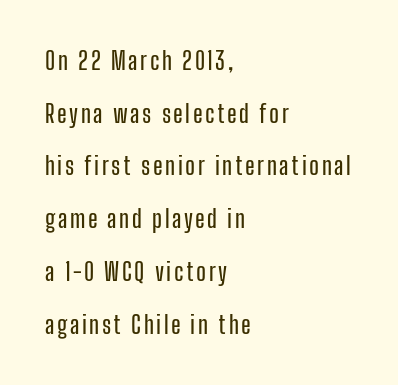
{"italic": "no", "underline": "no", "align": "left", "line_spacing": "loose", "line_spacing_ratio": 2.11, "glyph_px": 25}
